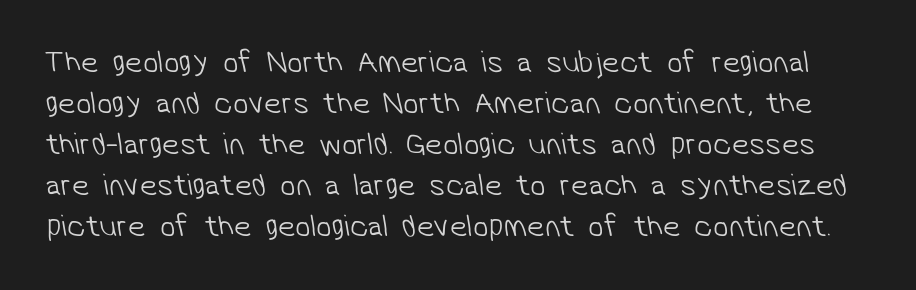
Q: Is the text bold? A: No.
Q: Is the typeface a serif or a sans-serif typeface? A: Sans-serif.
Q: Is the text underlined? A: No.
Q: Is the spacing between letters normal or unusually wide? A: Normal.
Q: Is the spacing between lines tight, normal or loose? A: Normal.
Q: Width (condensed, normal, or wide)? A: Normal.
Q: Stroke contrast? A: Low.
Q: x-height? A: Medium.
Q: Monospaced? A: No.
